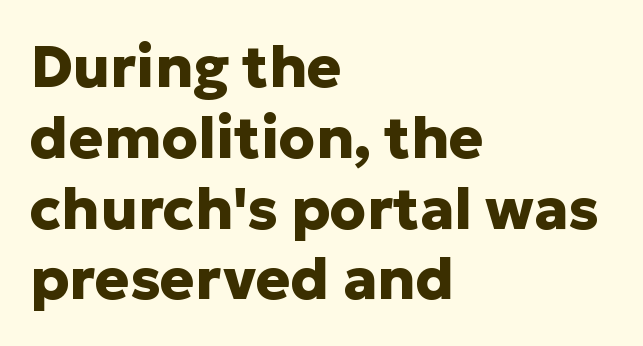
Q: Is the text bold? A: Yes.
Q: Is the text italic (slanted)? A: No, it is upright.
Q: Is the typeface a serif or a sans-serif typeface? A: Sans-serif.
Q: Is the text underlined? A: No.
Q: How is the paragraph aligned? A: Left-aligned.
Q: Is the spacing between letters normal or unusually wide? A: Normal.
Q: Width (condensed, normal, or wide)? A: Normal.
Q: Stroke contrast? A: Low.
Q: x-height? A: Medium.
Q: Monospaced? A: No.
